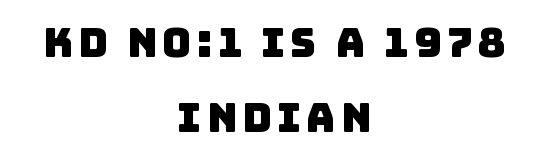
The image shows 40 px sans-serif type; set centered, line spacing 1.87x, not underlined; low stroke contrast and a large x-height.
